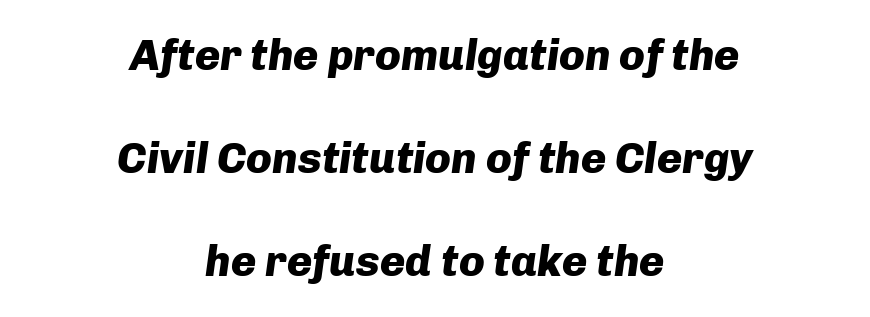
{"italic": "yes", "lean": "right", "slant_degrees": 8, "bold": "yes", "weight": "heavy", "width": "normal", "stroke_contrast": "low", "x_height": "medium", "monospaced": "no", "underline": "no", "align": "center", "line_spacing": "loose", "line_spacing_ratio": 2.4, "letter_spacing": "normal", "letter_spacing_em": 0.0, "glyph_px": 43}
